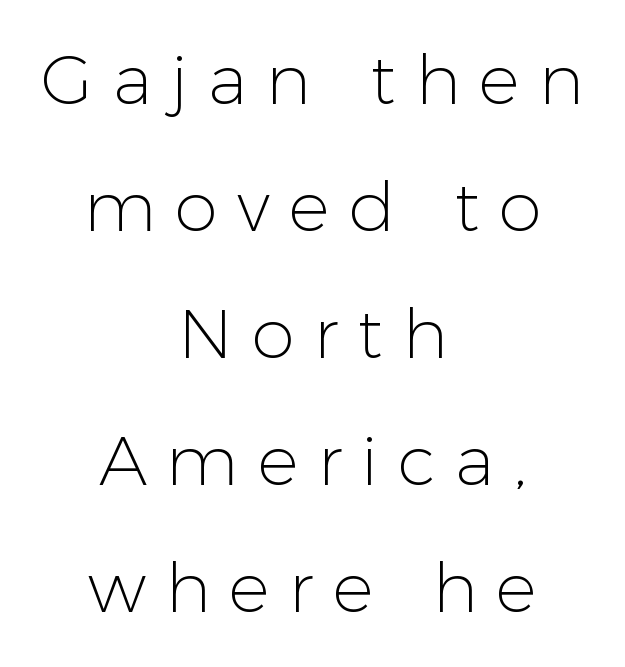
{"serif": "no", "italic": "no", "bold": "no", "weight": "light", "width": "normal", "stroke_contrast": "low", "x_height": "medium", "monospaced": "no", "underline": "no", "align": "center", "line_spacing_ratio": 1.84, "letter_spacing": "wide", "letter_spacing_em": 0.28, "glyph_px": 69}
